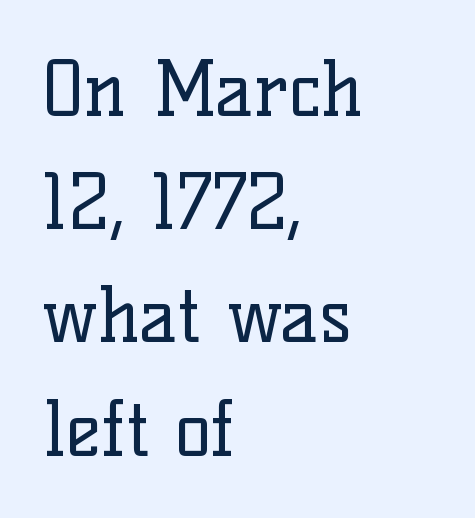
The foot of each line stays bare and open. The rendering shows small feet on the letterforms — a serif design. Left-aligned paragraph, ragged on the right. Here the designer chose a conventional face with non-uniform glyph widths. Tall strokes in this sample are plumb rather than angled.
